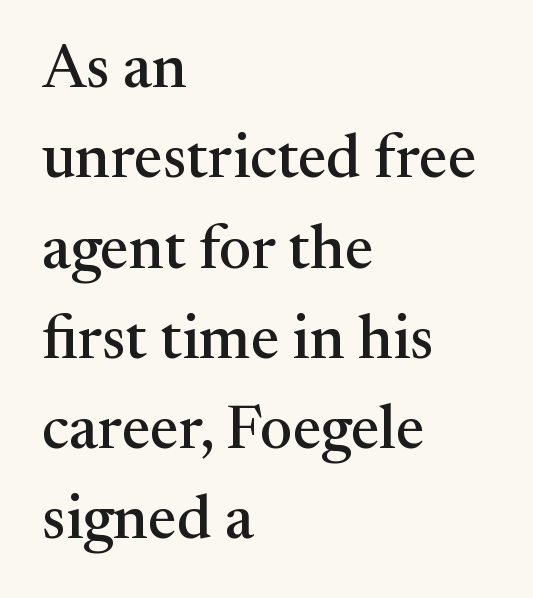
{"serif": "yes", "italic": "no", "width": "normal", "stroke_contrast": "medium", "x_height": "medium", "monospaced": "no", "underline": "no", "align": "left", "line_spacing": "normal", "line_spacing_ratio": 1.48, "letter_spacing": "normal", "letter_spacing_em": 0.0, "glyph_px": 61}
